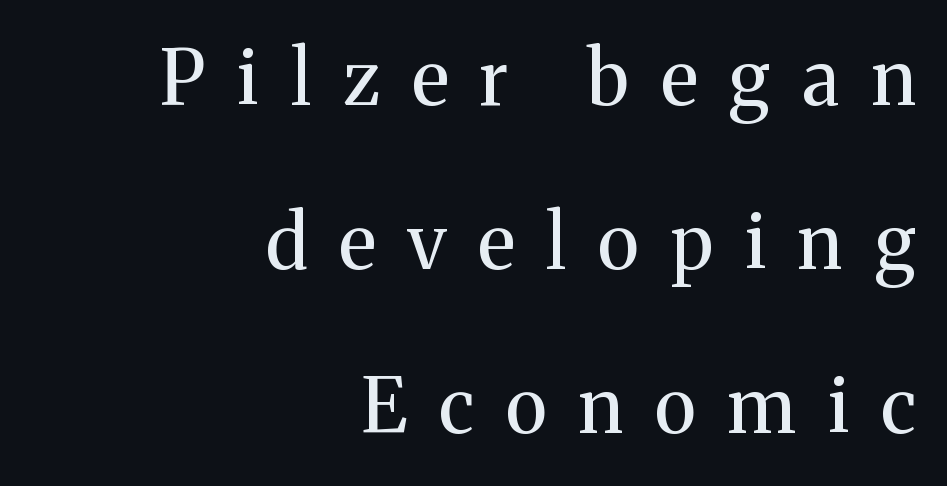
The image shows 75 px regular-weight serif type, upright; set right-aligned, loose line spacing (2.19x), unusually wide letter spacing (+0.43 em), not underlined; medium stroke contrast and a medium x-height.
